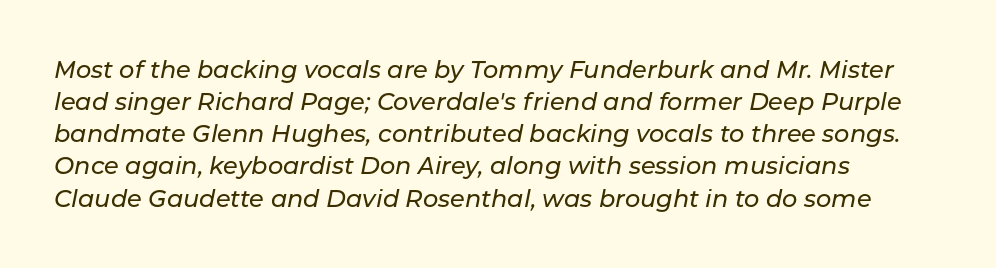
{"italic": "yes", "lean": "right", "slant_degrees": 11, "underline": "no", "align": "left", "line_spacing": "normal", "line_spacing_ratio": 1.34, "letter_spacing": "normal", "letter_spacing_em": 0.0, "glyph_px": 24}
